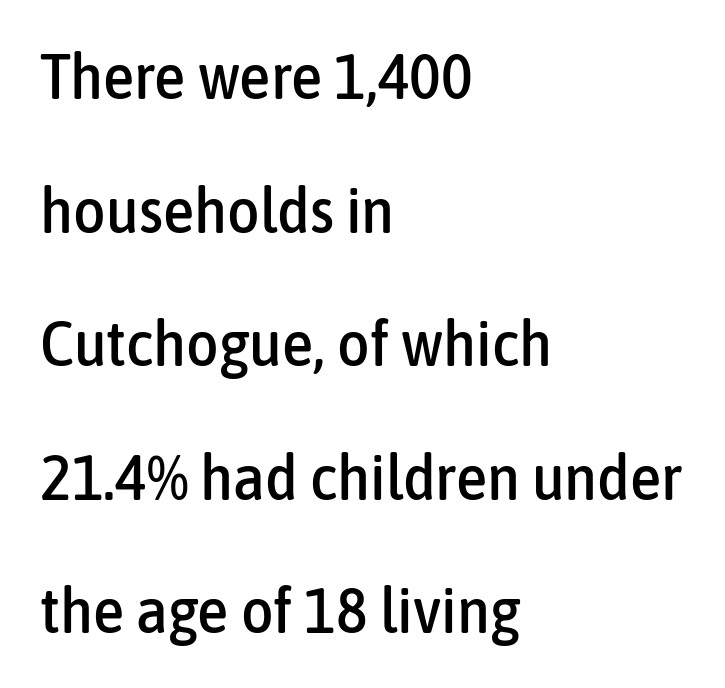
The image shows 63 px condensed sans-serif type, upright; set left-aligned, loose line spacing (2.12x), normal letter spacing, not underlined; low stroke contrast and a medium x-height.
